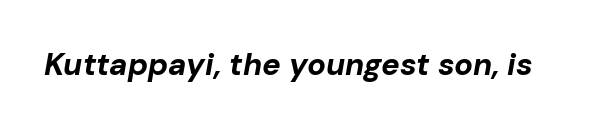
{"italic": "yes", "lean": "right", "slant_degrees": 10, "bold": "yes", "weight": "bold", "width": "normal", "stroke_contrast": "low", "x_height": "medium", "monospaced": "no", "underline": "no", "letter_spacing": "normal", "letter_spacing_em": 0.0, "glyph_px": 31}
